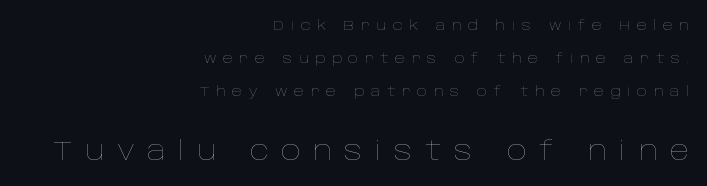
The image shows 27 px text type, upright; set right-aligned, loose line spacing (2.35x), unusually wide letter spacing (+0.47 em), not underlined; the second (bottom) block is 1.93x larger.
